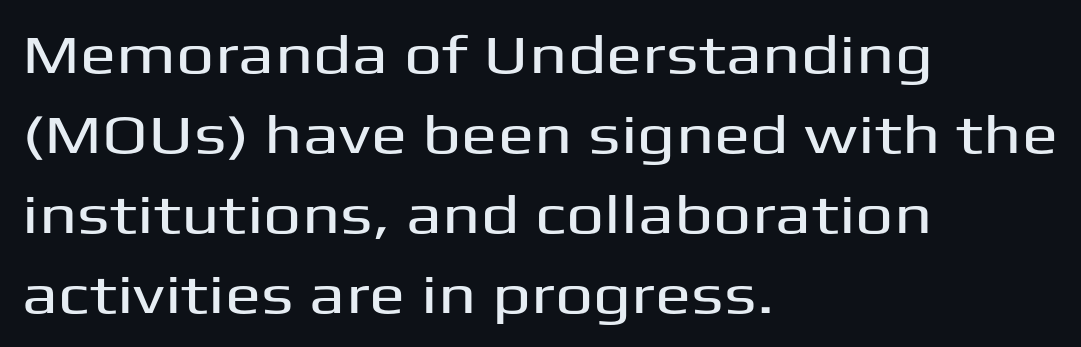
The image shows 54 px wide sans-serif type, upright; set left-aligned, normal line spacing (1.48x), normal letter spacing, not underlined; medium stroke contrast and a medium x-height.
